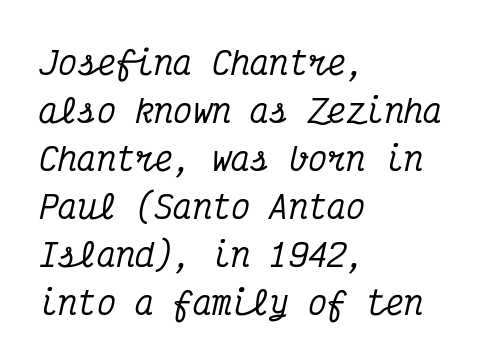
{"serif": "yes", "italic": "yes", "lean": "right", "slant_degrees": 12, "width": "condensed", "stroke_contrast": "medium", "x_height": "medium", "monospaced": "yes", "underline": "no", "align": "left", "line_spacing": "normal", "line_spacing_ratio": 1.5, "letter_spacing": "normal", "letter_spacing_em": 0.0, "glyph_px": 32}
